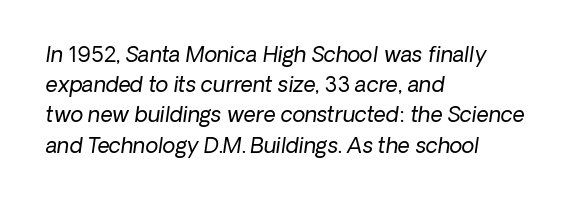
Q: Is the text bold? A: No.
Q: Is the text italic (slanted)? A: Yes, it leans right by about 8 degrees.
Q: Is the text underlined? A: No.
Q: How is the paragraph aligned? A: Left-aligned.
Q: Is the spacing between letters normal or unusually wide? A: Normal.
Q: Is the spacing between lines tight, normal or loose? A: Normal.
